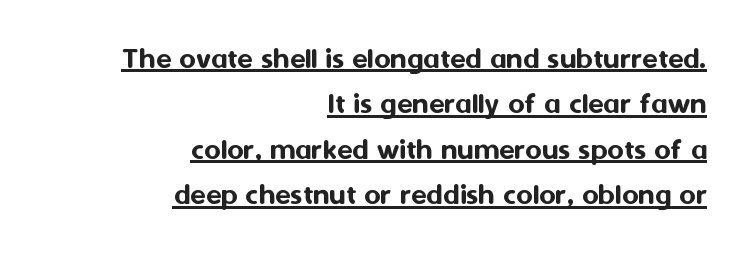
{"serif": "no", "italic": "no", "width": "normal", "stroke_contrast": "medium", "x_height": "medium", "monospaced": "no", "underline": "yes", "align": "right", "line_spacing": "normal", "line_spacing_ratio": 1.42, "letter_spacing": "normal", "letter_spacing_em": 0.0, "glyph_px": 32}
